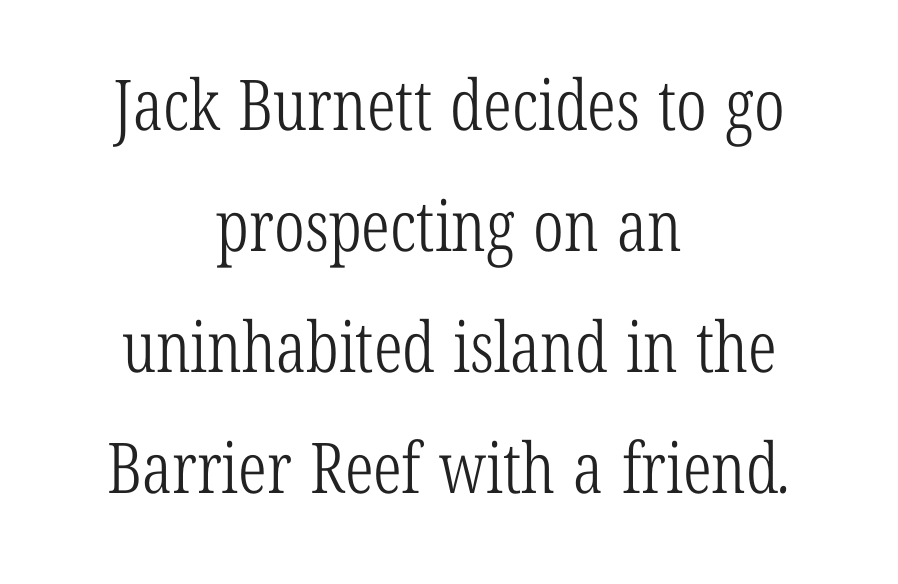
These lines keep a tight, regular rhythm from letter to letter. Stems here are at most as thick as an everyday book face. The strip under each line holds only bare page. Are there feet on the stems? There are — it's a serif. Varying glyph widths throughout — classic text-font behaviour.
